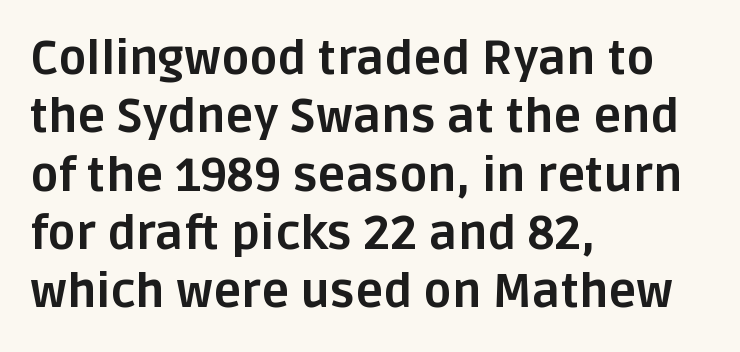
Q: Is the text bold? A: Yes.
Q: Is the text italic (slanted)? A: No, it is upright.
Q: Is the typeface a serif or a sans-serif typeface? A: Sans-serif.
Q: Is the text underlined? A: No.
Q: How is the paragraph aligned? A: Left-aligned.
Q: Is the spacing between letters normal or unusually wide? A: Normal.
Q: Width (condensed, normal, or wide)? A: Normal.
Q: Stroke contrast? A: Low.
Q: x-height? A: Large.
Q: Monospaced? A: No.
